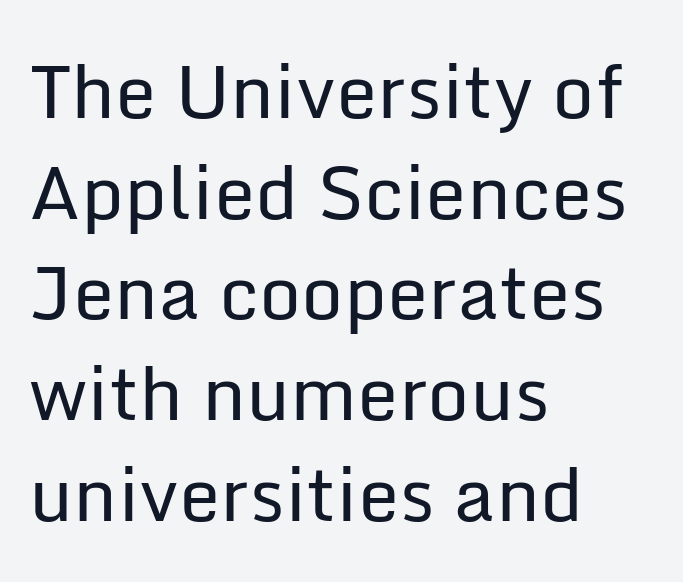
{"serif": "no", "italic": "no", "bold": "no", "weight": "regular", "width": "normal", "stroke_contrast": "low", "x_height": "medium", "monospaced": "no", "underline": "no", "align": "left", "line_spacing": "normal", "line_spacing_ratio": 1.36, "letter_spacing": "normal", "letter_spacing_em": 0.0, "glyph_px": 74}
